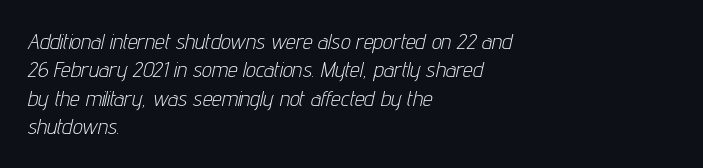
Q: Is the text bold? A: No.
Q: Is the text italic (slanted)? A: Yes, it leans right by about 12 degrees.
Q: Is the text underlined? A: No.
Q: How is the paragraph aligned? A: Left-aligned.
Q: Is the spacing between letters normal or unusually wide? A: Normal.
Q: Is the spacing between lines tight, normal or loose? A: Normal.
